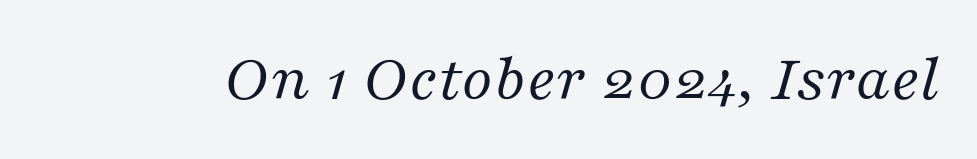
The type family on display is of the serif kind. Think of a printed novel: that variable character pitch is what you see here. The horizontal fit of the characters is conventional and even. A bare baseline throughout the passage. On a weight scale, this lands at 450 or below.
